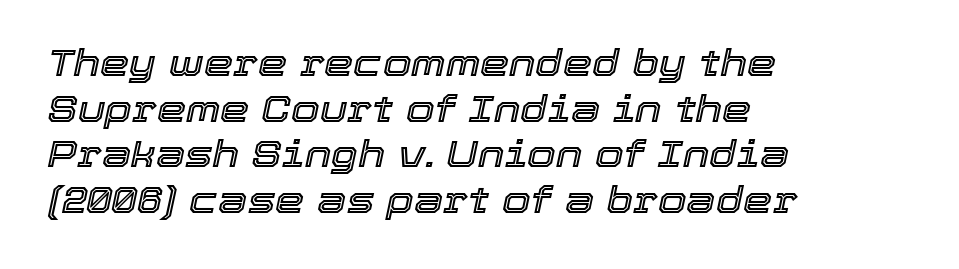
The image shows 37 px text type, italic (leaning right); set left-aligned, line spacing 1.23x, normal letter spacing, not underlined; a medium x-height.
